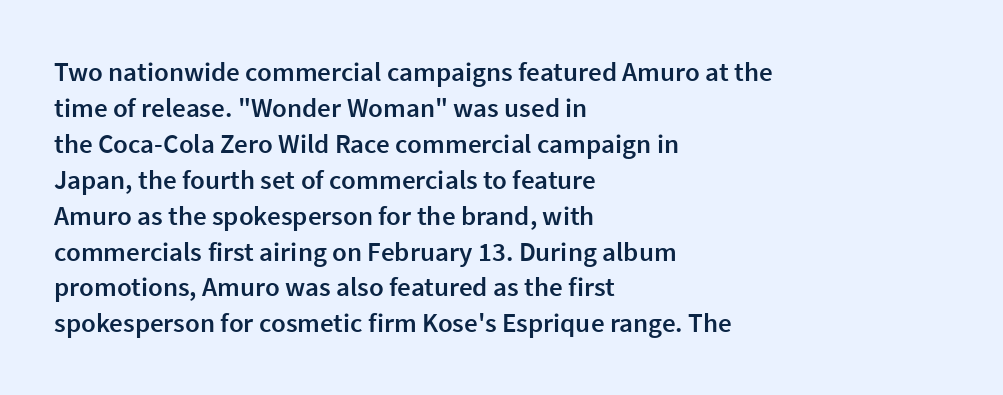
Q: Is the text bold? A: Semi-bold.
Q: Is the text italic (slanted)? A: No, it is upright.
Q: Is the text underlined? A: No.
Q: How is the paragraph aligned? A: Left-aligned.
Q: Is the spacing between letters normal or unusually wide? A: Normal.
Q: Is the spacing between lines tight, normal or loose? A: Normal.
